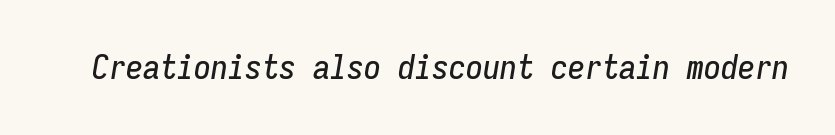
The letters are slanted; this is an italic face. The type is set solid horizontally, with unmodified tracking. Check the space under the baseline: it is left empty. A typesetter would call this monospace, since all characters share one set width.
